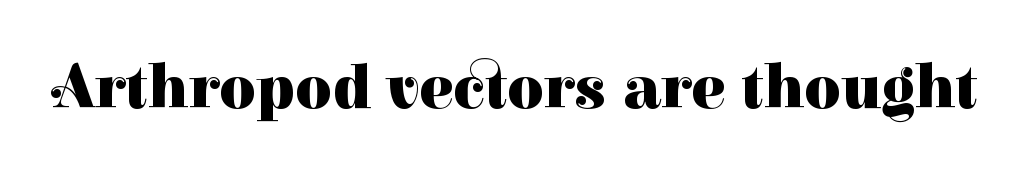
The image shows 63 px heavy serif type, upright; set normal letter spacing, not underlined; high stroke contrast and a medium x-height.
